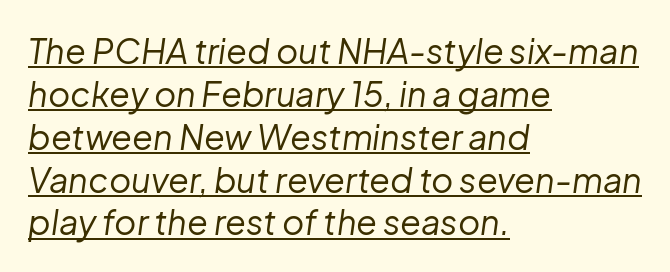
{"italic": "yes", "lean": "right", "slant_degrees": 8, "bold": "no", "weight": "regular", "width": "normal", "stroke_contrast": "low", "x_height": "medium", "monospaced": "no", "underline": "yes", "align": "left", "line_spacing": "normal", "line_spacing_ratio": 1.26, "letter_spacing": "normal", "letter_spacing_em": 0.0, "glyph_px": 34}
